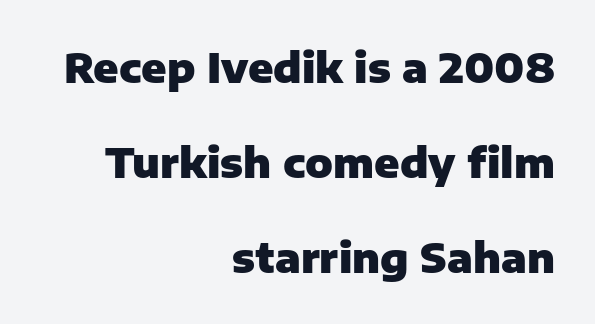
Q: Is the text bold? A: Yes.
Q: Is the text italic (slanted)? A: No, it is upright.
Q: Is the typeface a serif or a sans-serif typeface? A: Sans-serif.
Q: Is the text underlined? A: No.
Q: How is the paragraph aligned? A: Right-aligned.
Q: Is the spacing between letters normal or unusually wide? A: Normal.
Q: Is the spacing between lines tight, normal or loose? A: Loose.
Q: Width (condensed, normal, or wide)? A: Normal.
Q: Stroke contrast? A: Low.
Q: x-height? A: Medium.
Q: Monospaced? A: No.
